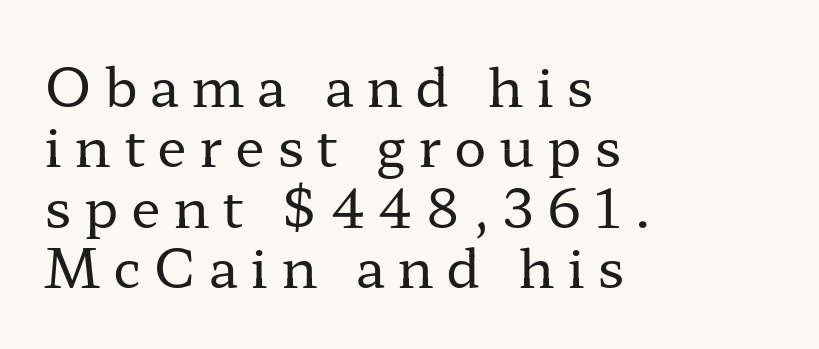
The letters stand upright; this is a roman face. No extra ink here — the face is not bold. These lines are composed in type with serifs. Is this a fixed-width face? No — the glyphs have proportional, varying widths. The area under the type is left untouched. Inter-character spacing is expanded well beyond the font's built-in metrics.
